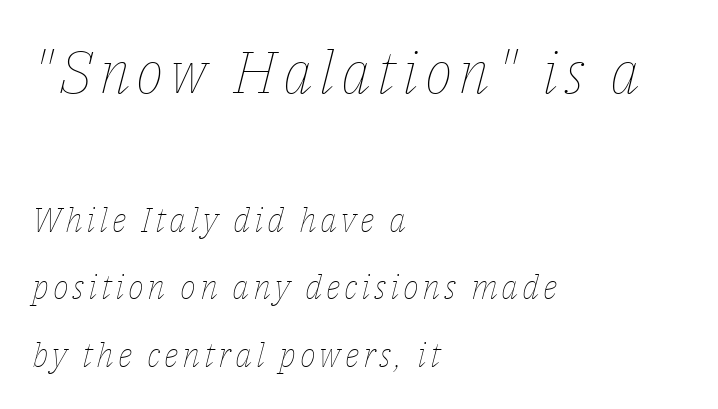
{"italic": "yes", "lean": "right", "slant_degrees": 14, "bold": "no", "weight": "thin", "width": "normal", "stroke_contrast": "low", "x_height": "medium", "monospaced": "no", "underline": "no", "align": "left", "line_spacing": "loose", "line_spacing_ratio": 1.99, "larger_block": "first", "size_ratio": 1.74, "glyph_px": 59}
